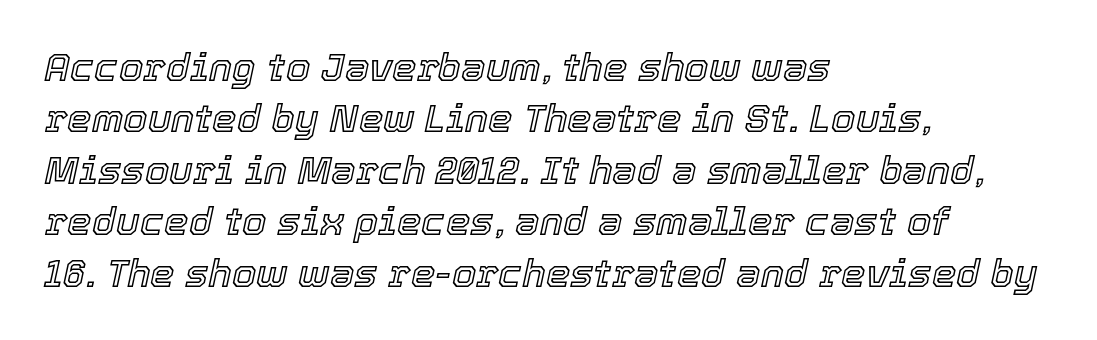
The image shows 39 px text type, italic (leaning right); set left-aligned, normal line spacing (1.32x), normal letter spacing, not underlined; a medium x-height.
